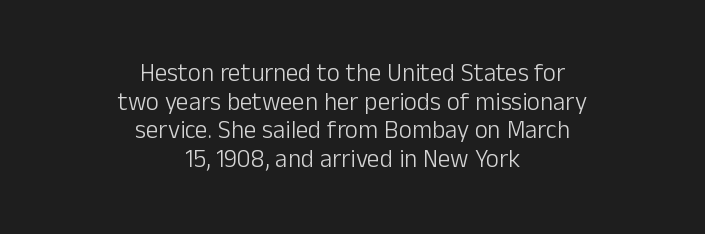
Q: Is the text bold? A: No.
Q: Is the text italic (slanted)? A: No, it is upright.
Q: Is the text underlined? A: No.
Q: How is the paragraph aligned? A: Centered.
Q: Is the spacing between letters normal or unusually wide? A: Normal.
Q: Is the spacing between lines tight, normal or loose? A: Tight.
